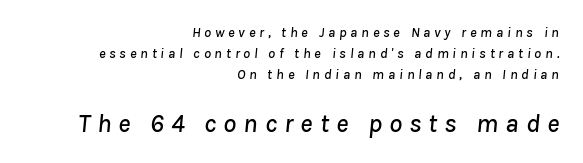
The space directly below the letters is spotless. The text carries the slant typical of an italic or oblique font. Whoever set this chose a conventional vertical rhythm. Does extra space separate the letters? Yes, quite a lot of it. Size hierarchy here favors the trailing block over the leading one. Every row of glyphs terminates at an identical x-position on the right.
